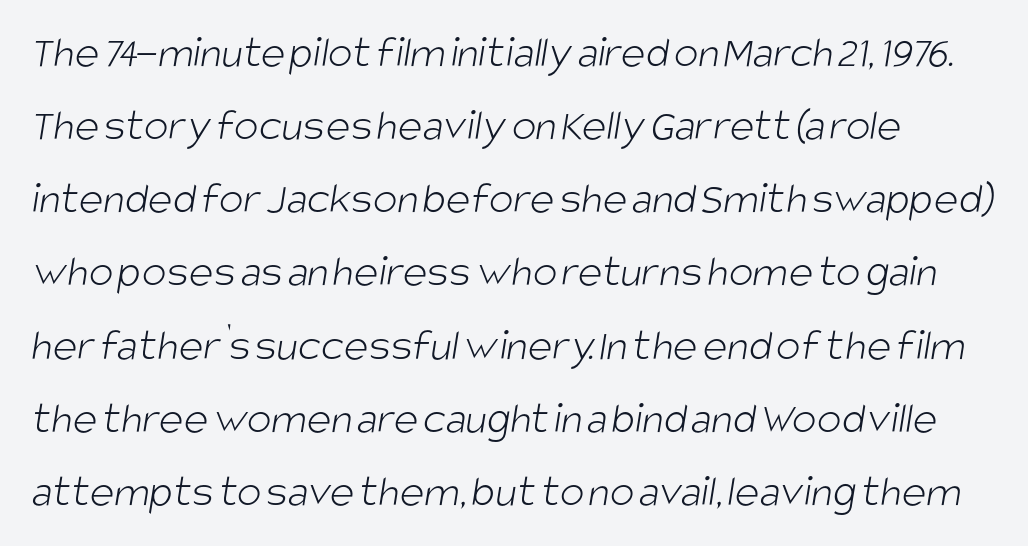
Q: Is the text bold? A: No.
Q: Is the typeface a serif or a sans-serif typeface? A: Sans-serif.
Q: Is the text underlined? A: No.
Q: How is the paragraph aligned? A: Left-aligned.
Q: Is the spacing between letters normal or unusually wide? A: Normal.
Q: Is the spacing between lines tight, normal or loose? A: Normal.
Q: Width (condensed, normal, or wide)? A: Condensed.
Q: Stroke contrast? A: Low.
Q: x-height? A: Large.
Q: Monospaced? A: No.
